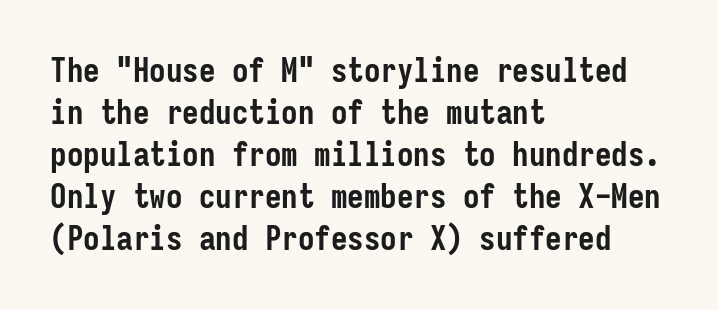
What's the leading like? Ordinary, nothing unusual. The typeface chosen for these lines omits serifs. These lines keep a tight, regular rhythm from letter to letter. Each letter, wide or thin by design, is forced into the same width here. Lines of text with bare space underneath. Notice how the passage keeps a crisp vertical edge on the left only.
